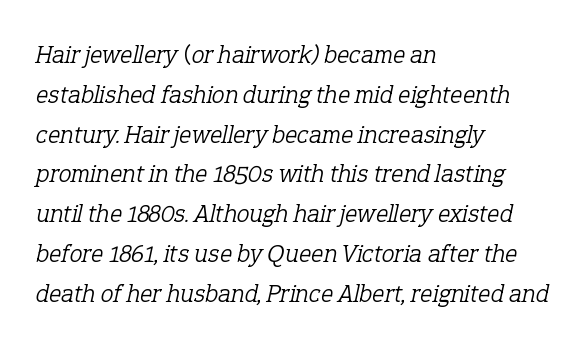
{"italic": "yes", "lean": "right", "slant_degrees": 12, "bold": "no", "underline": "no", "align": "left", "line_spacing": "normal", "line_spacing_ratio": 1.53, "letter_spacing": "normal", "letter_spacing_em": 0.0, "glyph_px": 26}
